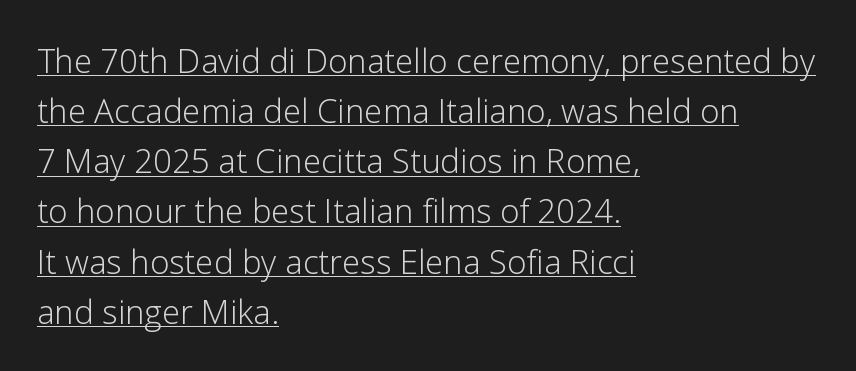
The space between consecutive lines is moderate. The letterforms sit shoulder to shoulder at normal distance. These lines are rendered in a variable-pitch font. This sample uses an upright cut, with every glyph sitting square on the baseline. This rendering uses left alignment, leaving the right contour irregular. Unbolded letterforms with no extra heft.
